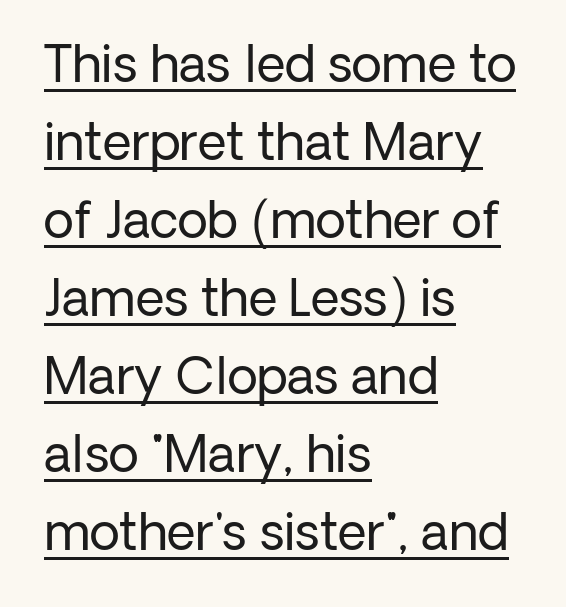
The image shows 50 px regular-weight sans-serif type, upright; set left-aligned, normal line spacing (1.56x), normal letter spacing, underlined; low stroke contrast and a medium x-height.
